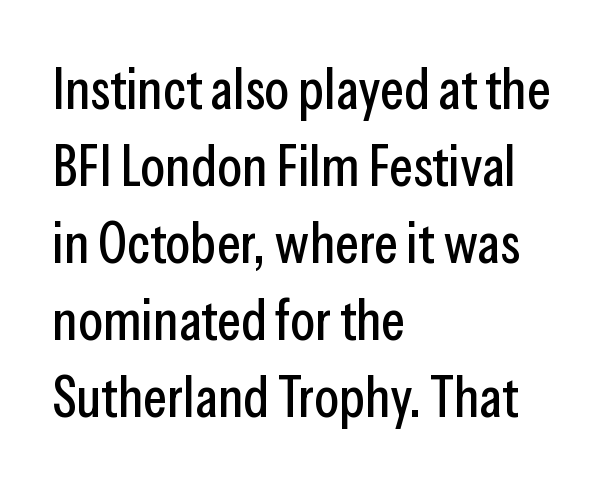
Q: Is the text italic (slanted)? A: No, it is upright.
Q: Is the typeface a serif or a sans-serif typeface? A: Sans-serif.
Q: Is the text underlined? A: No.
Q: How is the paragraph aligned? A: Left-aligned.
Q: Is the spacing between letters normal or unusually wide? A: Normal.
Q: Is the spacing between lines tight, normal or loose? A: Normal.
Q: Width (condensed, normal, or wide)? A: Condensed.
Q: Stroke contrast? A: Low.
Q: x-height? A: Medium.
Q: Monospaced? A: No.
